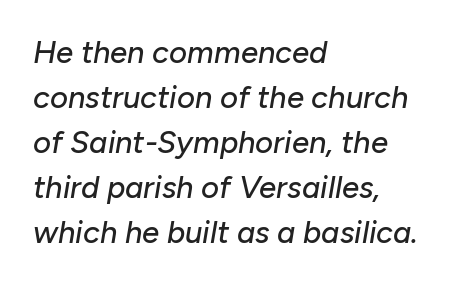
{"italic": "yes", "lean": "right", "slant_degrees": 10, "width": "normal", "stroke_contrast": "low", "x_height": "medium", "monospaced": "no", "underline": "no", "align": "left", "line_spacing": "normal", "line_spacing_ratio": 1.45, "letter_spacing": "normal", "letter_spacing_em": 0.0, "glyph_px": 31}
